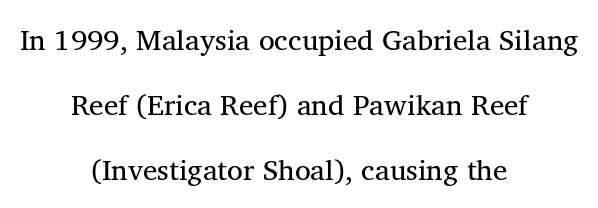
You could not count columns in this text — the font is proportionally spaced. In terms of posture, this sample is upright. Compared with typical body copy, the letter spacing here is the same. Is there much room between lines? Yes — plenty of vertical air separates them.
